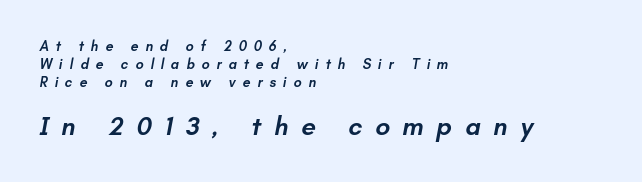
{"bold": "semi", "underline": "no", "align": "left", "line_spacing": "normal", "line_spacing_ratio": 1.28, "letter_spacing": "wide", "letter_spacing_em": 0.49, "larger_block": "second", "size_ratio": 1.86, "glyph_px": 26}
